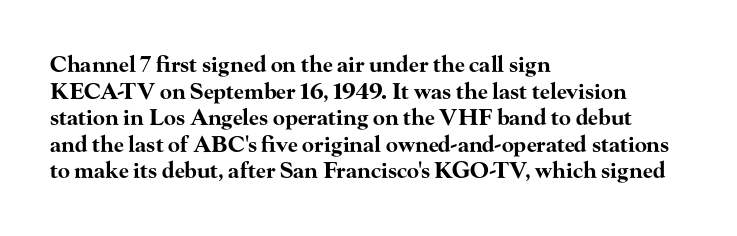
The image shows 22 px bold type, upright; set left-aligned, line spacing 1.21x, normal letter spacing, not underlined.
